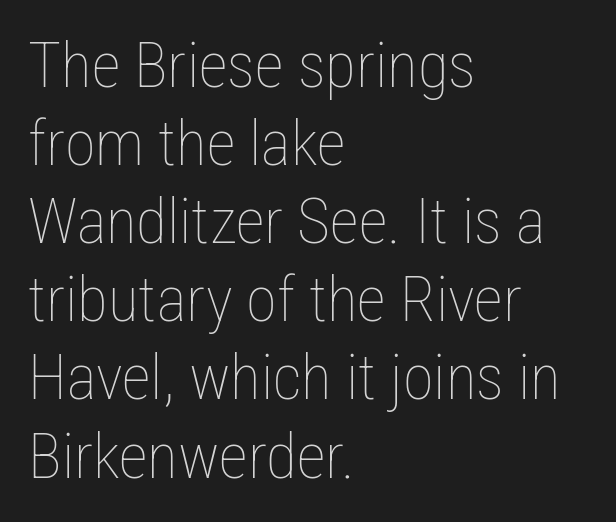
The image shows 63 px thin, condensed type, upright; set left-aligned, line spacing 1.24x, normal letter spacing, not underlined; low stroke contrast and a medium x-height.
